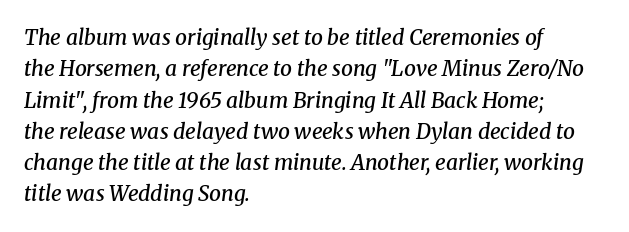
Q: Is the text bold? A: Semi-bold.
Q: Is the text italic (slanted)? A: Yes, it leans right by about 8 degrees.
Q: Is the text underlined? A: No.
Q: How is the paragraph aligned? A: Left-aligned.
Q: Is the spacing between letters normal or unusually wide? A: Normal.
Q: Is the spacing between lines tight, normal or loose? A: Normal.
